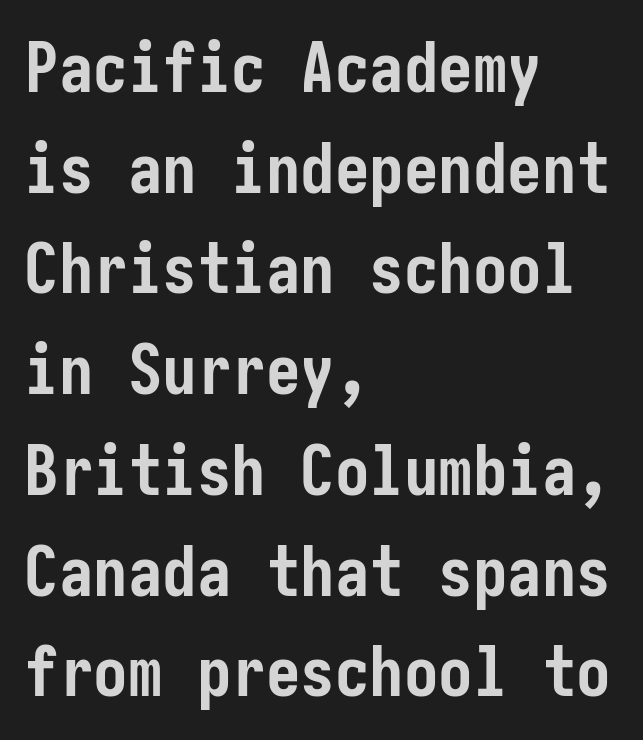
Q: Is the text bold? A: Yes.
Q: Is the text italic (slanted)? A: No, it is upright.
Q: Is the typeface a serif or a sans-serif typeface? A: Sans-serif.
Q: Is the text underlined? A: No.
Q: How is the paragraph aligned? A: Left-aligned.
Q: Is the spacing between letters normal or unusually wide? A: Normal.
Q: Is the spacing between lines tight, normal or loose? A: Normal.
Q: Width (condensed, normal, or wide)? A: Condensed.
Q: Stroke contrast? A: Low.
Q: x-height? A: Medium.
